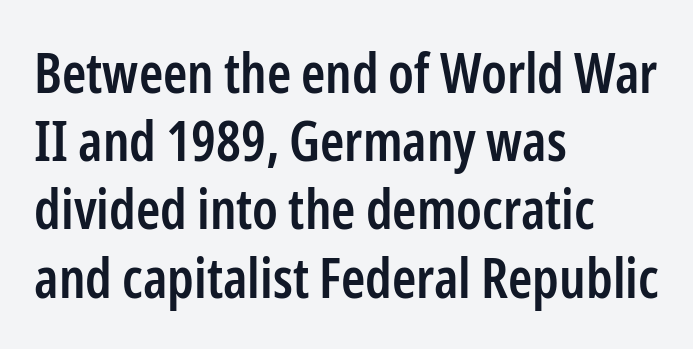
Q: Is the text bold? A: Semi-bold.
Q: Is the text italic (slanted)? A: No, it is upright.
Q: Is the typeface a serif or a sans-serif typeface? A: Sans-serif.
Q: Is the text underlined? A: No.
Q: How is the paragraph aligned? A: Left-aligned.
Q: Is the spacing between letters normal or unusually wide? A: Normal.
Q: Width (condensed, normal, or wide)? A: Condensed.
Q: Stroke contrast? A: Low.
Q: x-height? A: Medium.
Q: Monospaced? A: No.
